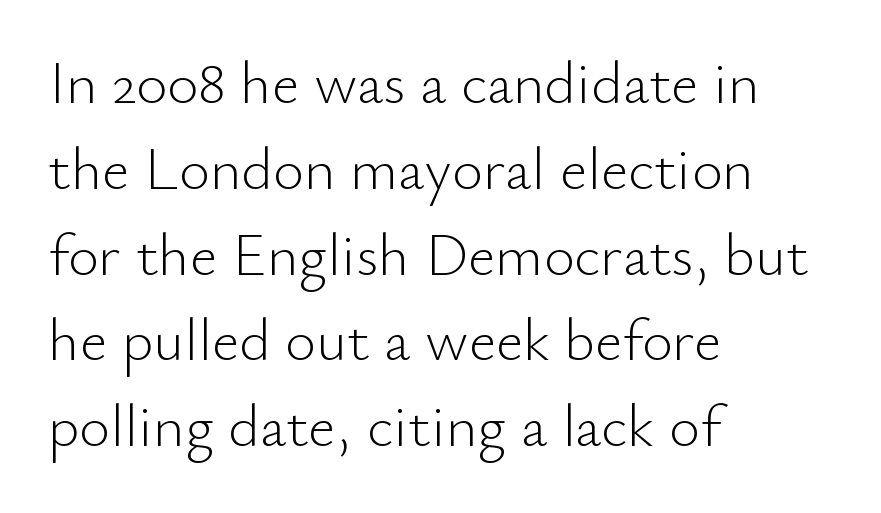
The image shows 60 px light sans-serif type, upright; set left-aligned, normal line spacing (1.43x), normal letter spacing, not underlined; low stroke contrast and a small x-height.
